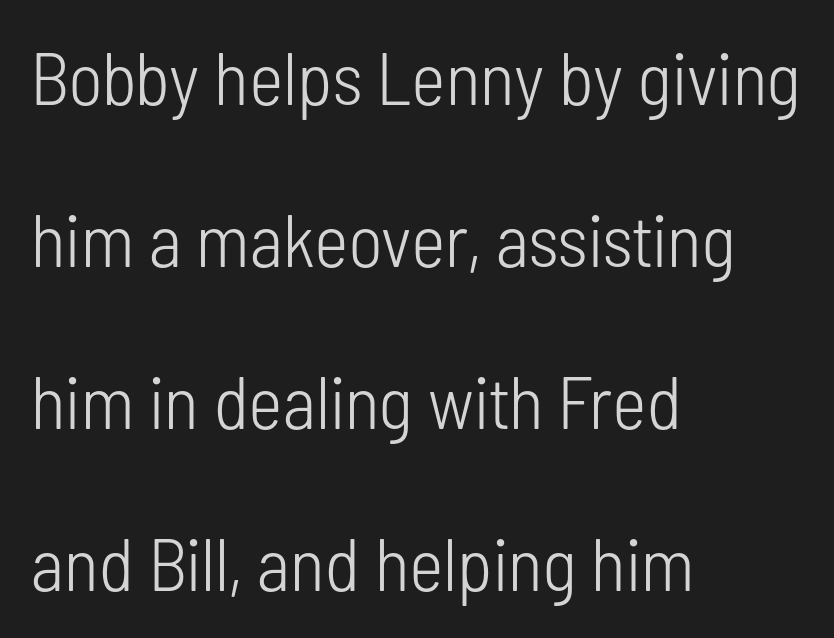
Q: Is the text bold? A: No.
Q: Is the text italic (slanted)? A: No, it is upright.
Q: Is the typeface a serif or a sans-serif typeface? A: Sans-serif.
Q: Is the text underlined? A: No.
Q: How is the paragraph aligned? A: Left-aligned.
Q: Is the spacing between letters normal or unusually wide? A: Normal.
Q: Is the spacing between lines tight, normal or loose? A: Loose.
Q: Width (condensed, normal, or wide)? A: Condensed.
Q: Stroke contrast? A: Low.
Q: x-height? A: Medium.
Q: Monospaced? A: No.
